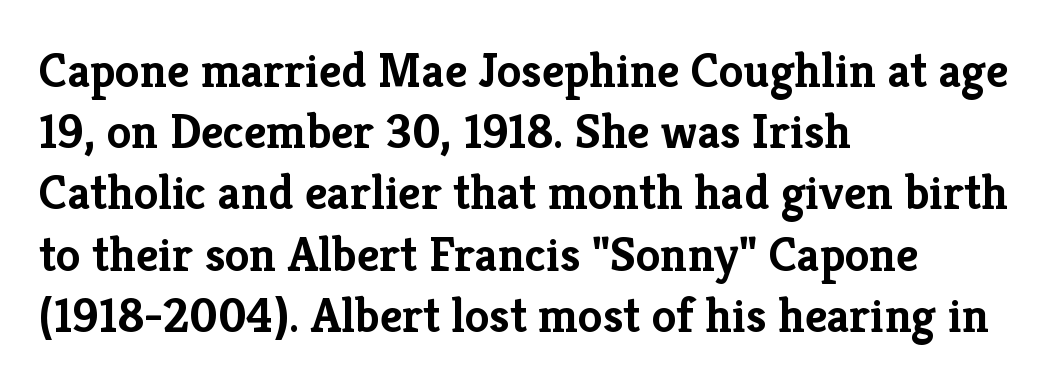
These lines are rendered in a variable-pitch font. The rows are spaced the way most documents space them. Quick note: not italic, upright. As a designer I'd log this as weight 700, bold. The rag falls on the right side of this text block. Type style note: has serifs.
